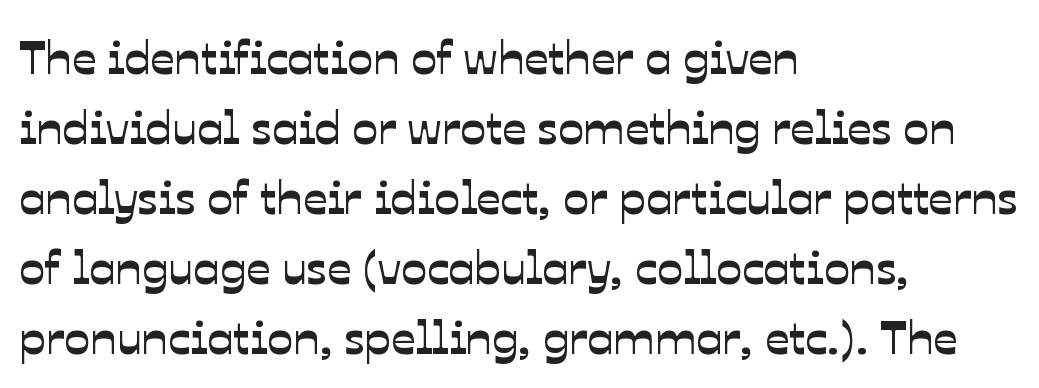
{"serif": "no", "width": "normal", "stroke_contrast": "low", "x_height": "medium", "monospaced": "no", "underline": "no", "align": "left", "line_spacing": "normal", "line_spacing_ratio": 1.46, "letter_spacing": "normal", "letter_spacing_em": 0.0, "glyph_px": 48}
